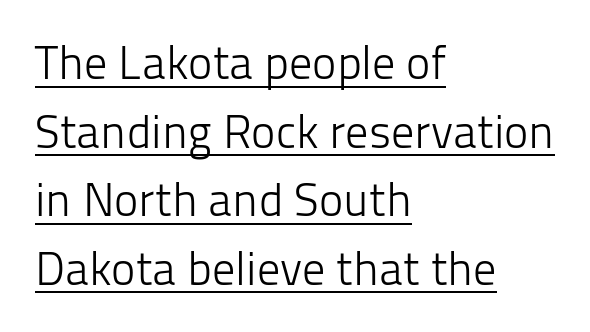
Q: Is the text bold? A: No.
Q: Is the text italic (slanted)? A: No, it is upright.
Q: Is the typeface a serif or a sans-serif typeface? A: Sans-serif.
Q: Is the text underlined? A: Yes.
Q: How is the paragraph aligned? A: Left-aligned.
Q: Is the spacing between letters normal or unusually wide? A: Normal.
Q: Is the spacing between lines tight, normal or loose? A: Normal.
Q: Width (condensed, normal, or wide)? A: Normal.
Q: Stroke contrast? A: Low.
Q: x-height? A: Medium.
Q: Monospaced? A: No.
